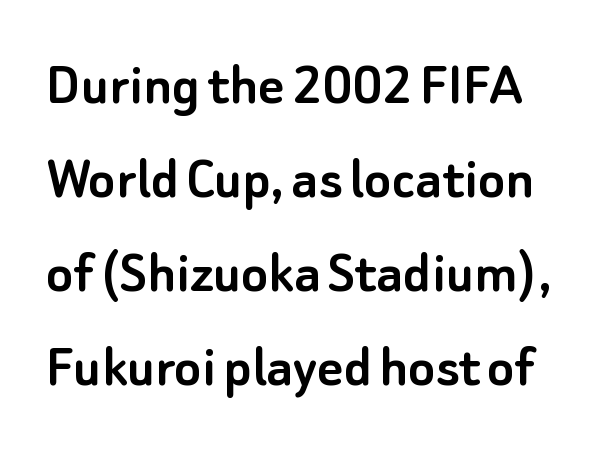
One glance says typical: line gaps are just what's usual. The font family rendered here belongs to the sans-serif group. The glyphs are unaccompanied by any horizontal stroke below them. The rendering uses natural spacing where letterforms have individual widths. These lines keep a tight, regular rhythm from letter to letter.
